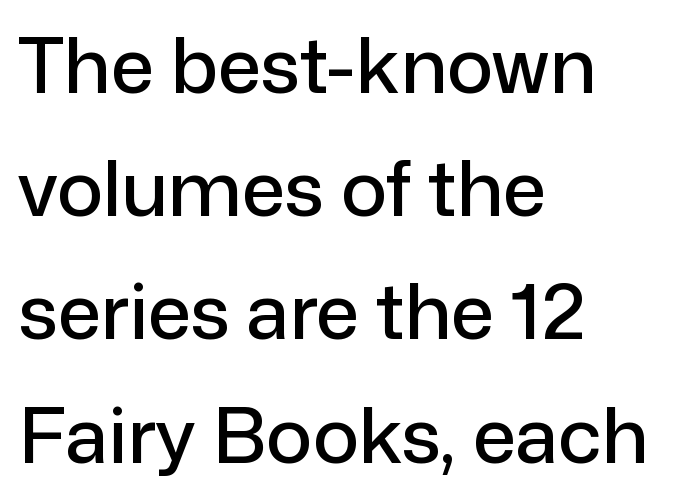
Q: Is the text italic (slanted)? A: No, it is upright.
Q: Is the typeface a serif or a sans-serif typeface? A: Sans-serif.
Q: Is the text underlined? A: No.
Q: How is the paragraph aligned? A: Left-aligned.
Q: Is the spacing between letters normal or unusually wide? A: Normal.
Q: Is the spacing between lines tight, normal or loose? A: Normal.
Q: Width (condensed, normal, or wide)? A: Normal.
Q: Stroke contrast? A: Low.
Q: x-height? A: Medium.
Q: Monospaced? A: No.
